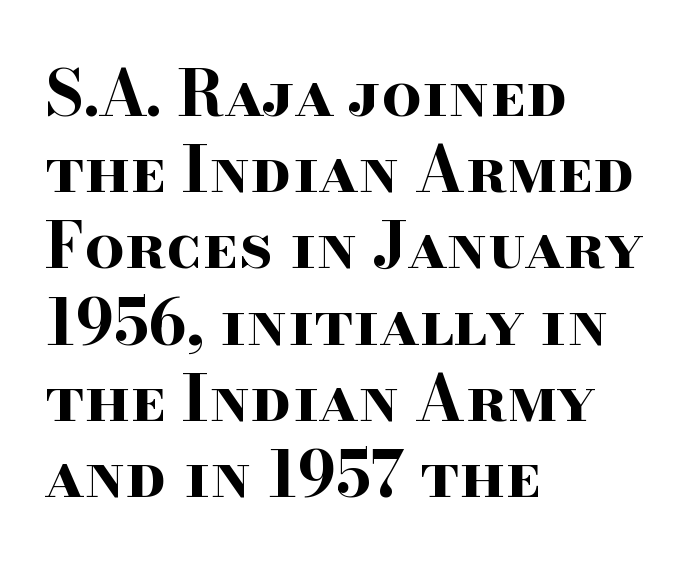
{"serif": "yes", "italic": "no", "bold": "yes", "weight": "bold", "width": "wide", "stroke_contrast": "high", "x_height": "small", "monospaced": "no", "underline": "no", "align": "left", "line_spacing_ratio": 1.21, "letter_spacing": "normal", "letter_spacing_em": 0.0, "glyph_px": 63}
